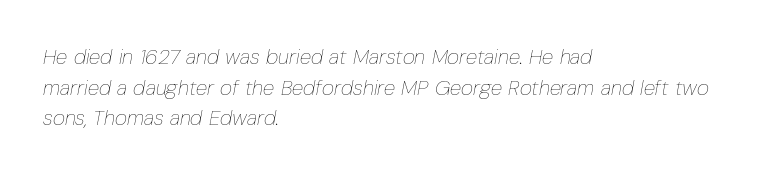
{"italic": "yes", "lean": "right", "slant_degrees": 10, "bold": "no", "underline": "no", "align": "left", "line_spacing": "normal", "line_spacing_ratio": 1.46, "letter_spacing": "normal", "letter_spacing_em": 0.0, "glyph_px": 21}
